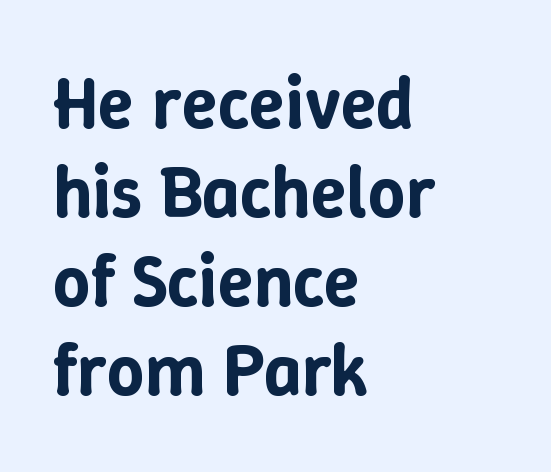
{"italic": "no", "width": "normal", "stroke_contrast": "low", "x_height": "medium", "monospaced": "no", "underline": "no", "align": "left", "line_spacing_ratio": 1.22, "letter_spacing": "normal", "letter_spacing_em": 0.0, "glyph_px": 73}
